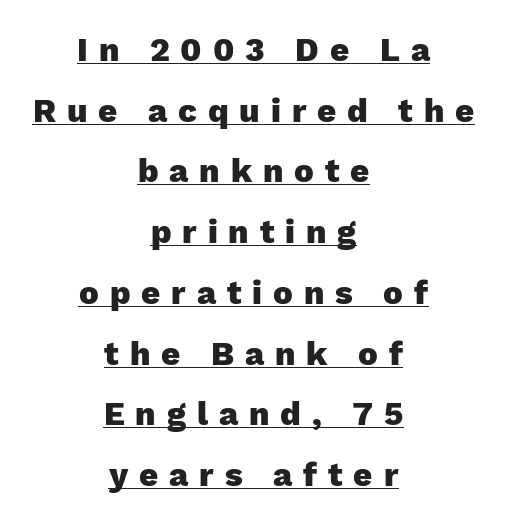
Q: Is the text bold? A: Yes.
Q: Is the text italic (slanted)? A: No, it is upright.
Q: Is the typeface a serif or a sans-serif typeface? A: Sans-serif.
Q: Is the text underlined? A: Yes.
Q: How is the paragraph aligned? A: Centered.
Q: Is the spacing between letters normal or unusually wide? A: Unusually wide.
Q: Width (condensed, normal, or wide)? A: Normal.
Q: Stroke contrast? A: Low.
Q: x-height? A: Medium.
Q: Monospaced? A: No.
